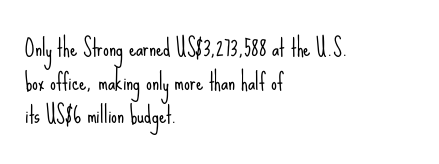
{"italic": "no", "bold": "no", "underline": "no", "align": "left", "line_spacing": "normal", "line_spacing_ratio": 1.46, "letter_spacing": "normal", "letter_spacing_em": 0.0, "glyph_px": 23}
